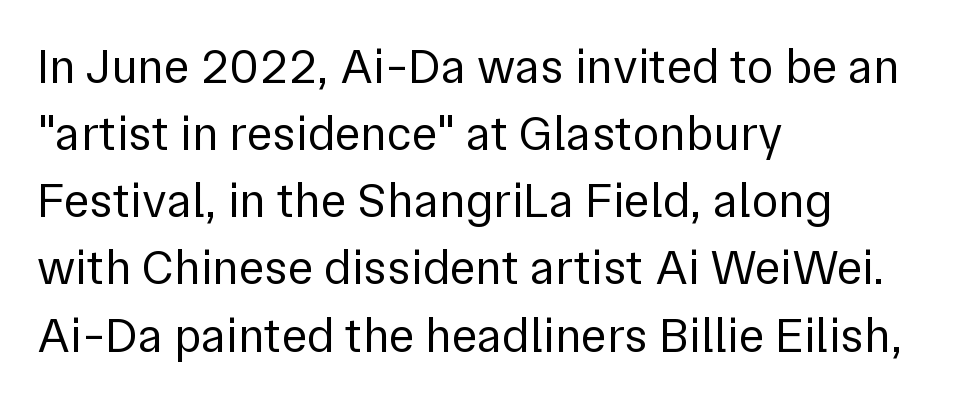
The image shows 49 px regular-weight sans-serif type, upright; set left-aligned, normal line spacing (1.37x), normal letter spacing, not underlined; low stroke contrast and a medium x-height.
